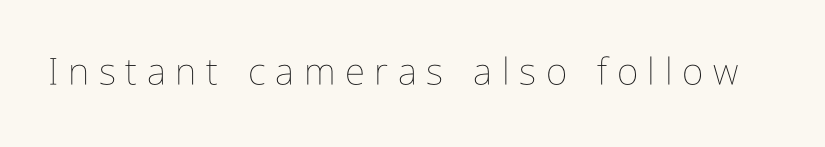
Q: Is the text bold? A: No.
Q: Is the text italic (slanted)? A: No, it is upright.
Q: Is the text underlined? A: No.
Q: Is the spacing between letters normal or unusually wide? A: Unusually wide.
Q: Width (condensed, normal, or wide)? A: Condensed.
Q: Stroke contrast? A: Low.
Q: x-height? A: Medium.
Q: Monospaced? A: No.
